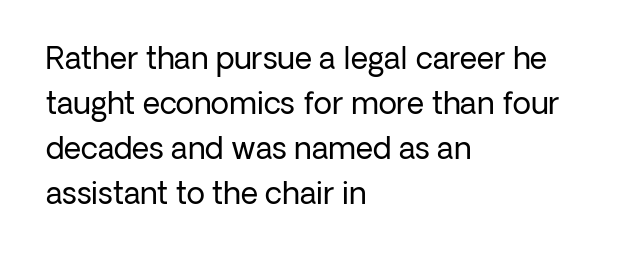
Is this a heavy cut? Hardly; it is regular or lighter. This is sans-serif lettering, the kind often seen on screens and signage. The rows are spaced the way most documents space them. Characters follow at the spacing the type designer built in.
